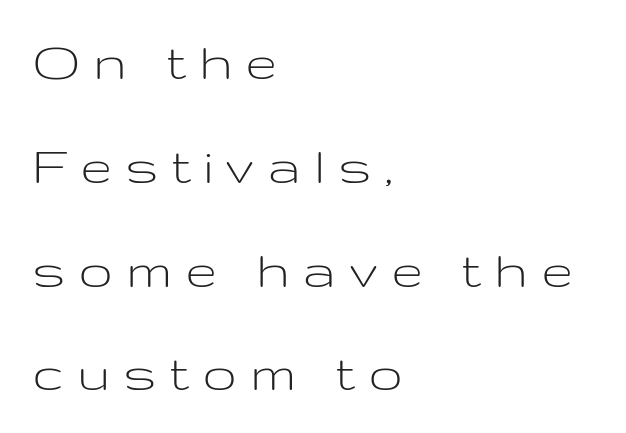
The image shows 58 px light, wide sans-serif type, upright; set left-aligned, line spacing 1.79x, unusually wide letter spacing (+0.22 em), not underlined; low stroke contrast and a medium x-height.
